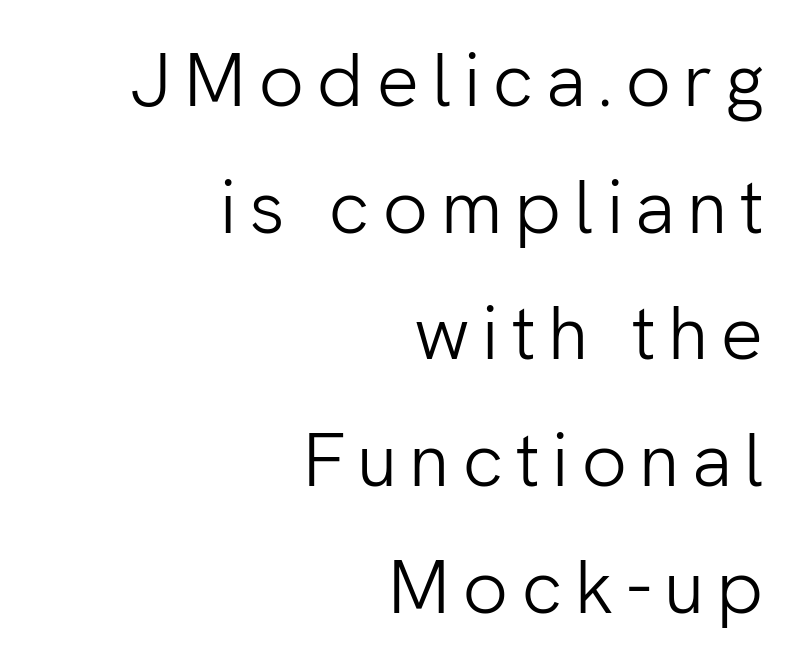
The image shows 75 px light sans-serif type, upright; set right-aligned, normal line spacing (1.69x), not underlined; low stroke contrast and a medium x-height.
